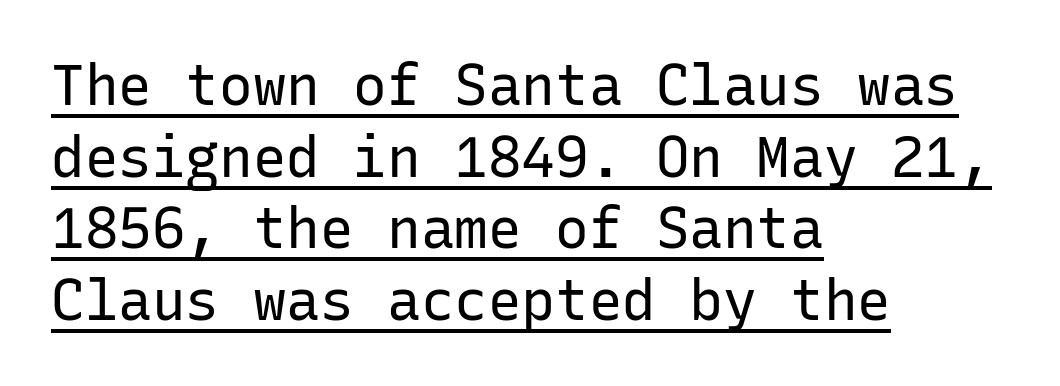
The image shows 56 px regular-weight sans-serif type, upright, monospaced; set left-aligned, normal line spacing (1.28x), normal letter spacing, underlined; low stroke contrast and a medium x-height.
